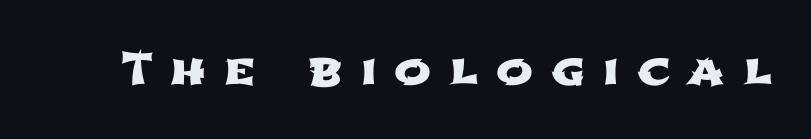
{"serif": "no", "width": "wide", "stroke_contrast": "low", "x_height": "medium", "monospaced": "no", "underline": "no", "letter_spacing": "wide", "letter_spacing_em": 0.41, "glyph_px": 44}
